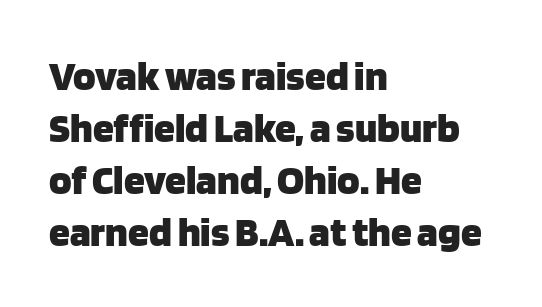
Each letter's strokes conclude bluntly, with no projecting serifs. The type sits square on the baseline with zero lean. If you drew a ruler down the left edge, every line would touch it. Is the type bold? Yes — the strokes are clearly thick and heavy. Underlining? Definitely not there.
